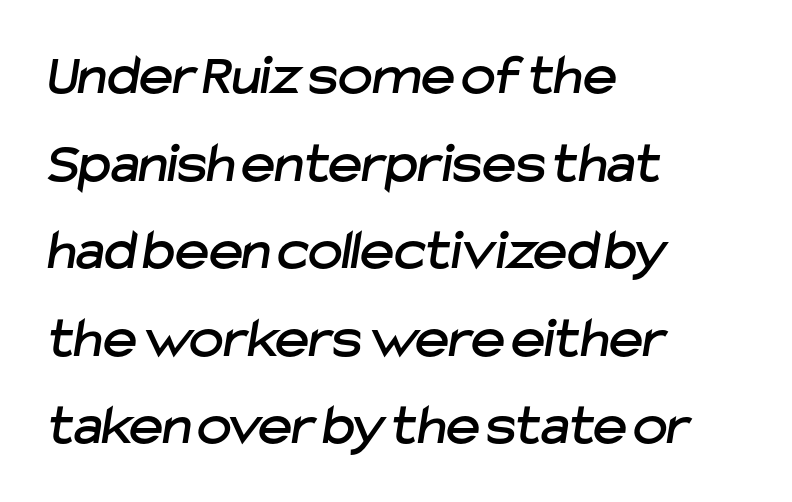
The setting favours the left margin, as ordinary paragraphs usually do. The horizontal fit of the characters is conventional and even. This sample has the flowing, uneven cadence of proportional lettering. Look at the bottom of the vertical strokes: they stop flat, with no serifs.
